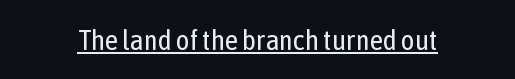
The image shows 29 px regular-weight, condensed sans-serif type, upright; set normal letter spacing, underlined; low stroke contrast and a medium x-height.
